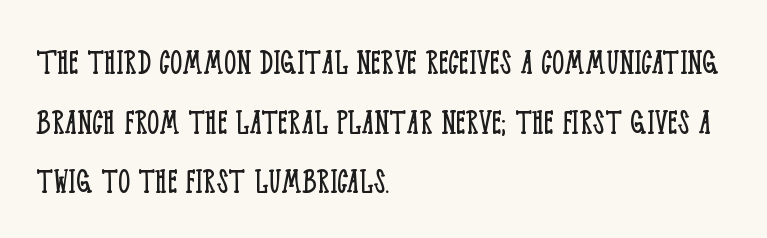
Q: Is the text bold? A: No.
Q: Is the text italic (slanted)? A: No, it is upright.
Q: Is the typeface a serif or a sans-serif typeface? A: Serif.
Q: Is the text underlined? A: No.
Q: How is the paragraph aligned? A: Left-aligned.
Q: Is the spacing between letters normal or unusually wide? A: Normal.
Q: Is the spacing between lines tight, normal or loose? A: Normal.
Q: Width (condensed, normal, or wide)? A: Condensed.
Q: Stroke contrast? A: Low.
Q: x-height? A: Large.
Q: Monospaced? A: No.
